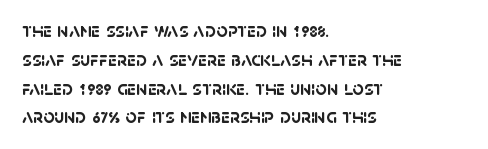
Q: Is the text bold? A: Yes.
Q: Is the text underlined? A: No.
Q: How is the paragraph aligned? A: Left-aligned.
Q: Is the spacing between letters normal or unusually wide? A: Normal.
Q: Is the spacing between lines tight, normal or loose? A: Normal.
